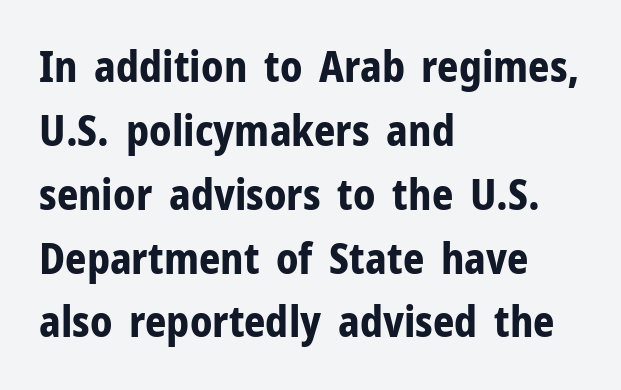
Q: Is the text bold? A: Yes.
Q: Is the text italic (slanted)? A: No, it is upright.
Q: Is the typeface a serif or a sans-serif typeface? A: Sans-serif.
Q: Is the text underlined? A: No.
Q: How is the paragraph aligned? A: Left-aligned.
Q: Is the spacing between letters normal or unusually wide? A: Normal.
Q: Is the spacing between lines tight, normal or loose? A: Normal.
Q: Width (condensed, normal, or wide)? A: Normal.
Q: Stroke contrast? A: Low.
Q: x-height? A: Medium.
Q: Monospaced? A: No.
